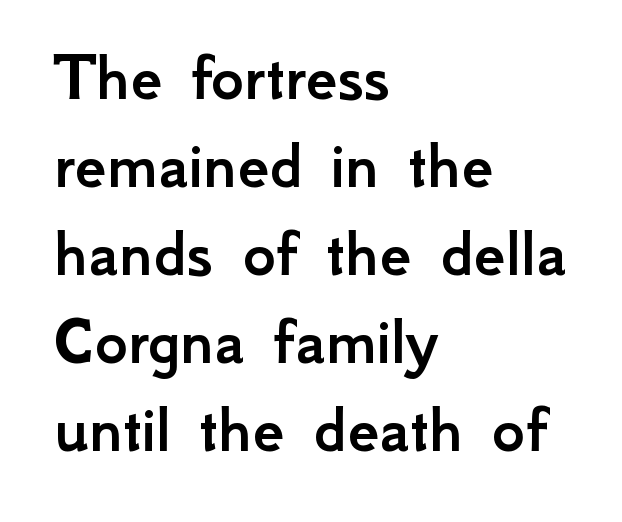
Q: Is the text italic (slanted)? A: No, it is upright.
Q: Is the typeface a serif or a sans-serif typeface? A: Sans-serif.
Q: Is the text underlined? A: No.
Q: How is the paragraph aligned? A: Left-aligned.
Q: Is the spacing between letters normal or unusually wide? A: Normal.
Q: Width (condensed, normal, or wide)? A: Normal.
Q: Stroke contrast? A: Low.
Q: x-height? A: Small.
Q: Monospaced? A: No.
